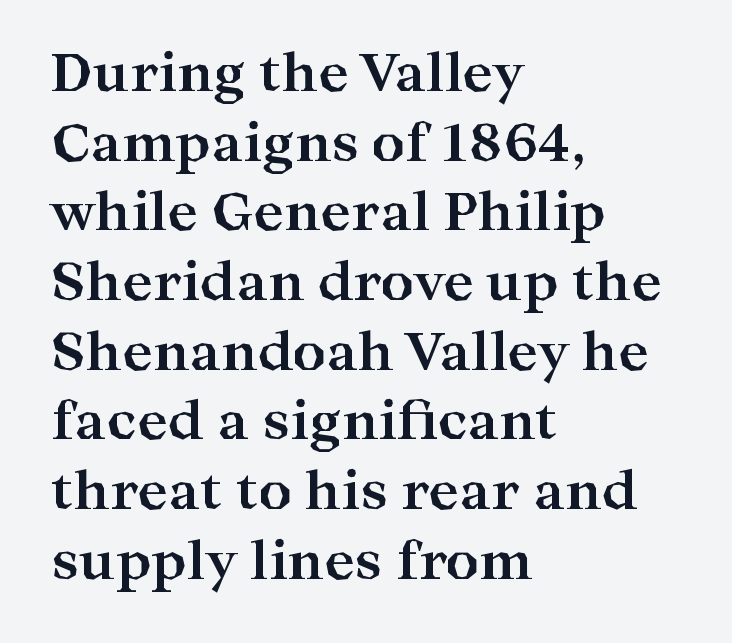
Italic? Not at all — the glyphs are vertical. This rendering employs a face with finishing strokes, i.e., a serif. Every row of glyphs begins at an identical x-position on the left. Here the designer chose a conventional face with non-uniform glyph widths. Leading matches the norm, producing a regular column. Rule under the text: the space is simply empty.
